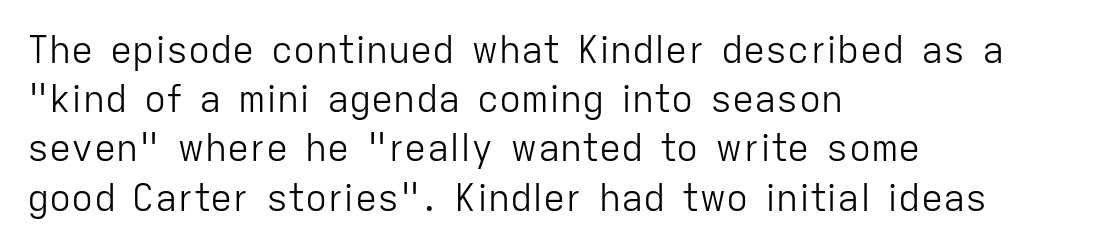
Q: Is the text bold? A: No.
Q: Is the text italic (slanted)? A: No, it is upright.
Q: Is the typeface a serif or a sans-serif typeface? A: Sans-serif.
Q: Is the text underlined? A: No.
Q: How is the paragraph aligned? A: Left-aligned.
Q: Is the spacing between letters normal or unusually wide? A: Normal.
Q: Is the spacing between lines tight, normal or loose? A: Normal.
Q: Width (condensed, normal, or wide)? A: Normal.
Q: Stroke contrast? A: Low.
Q: x-height? A: Medium.
Q: Monospaced? A: No.
